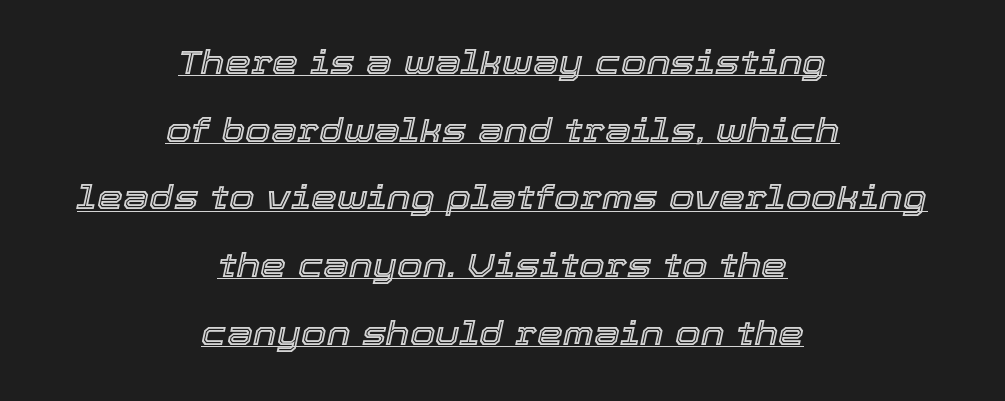
{"italic": "yes", "lean": "right", "slant_degrees": 12, "width": "normal", "x_height": "medium", "monospaced": "no", "underline": "yes", "align": "center", "line_spacing": "loose", "line_spacing_ratio": 2.05, "letter_spacing": "normal", "letter_spacing_em": 0.0, "glyph_px": 33}
